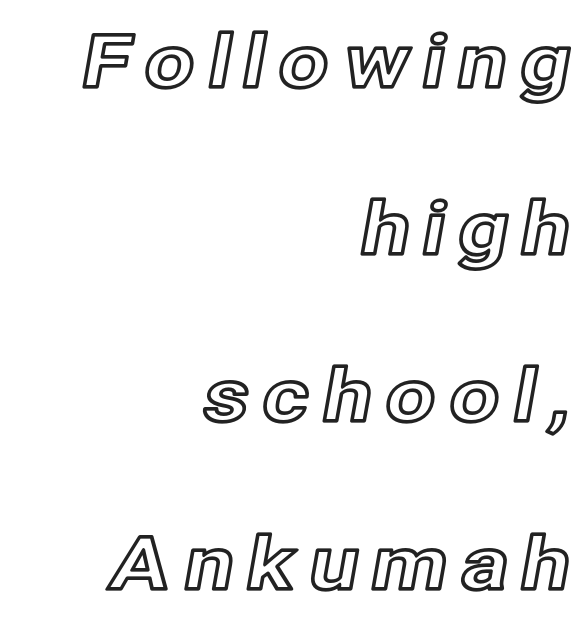
Check under the words: just untouched page. These lines are rendered in a variable-pitch font. In terms of leading, this rendering errs on the spacious side. The compositor pushed each line to the right boundary.
